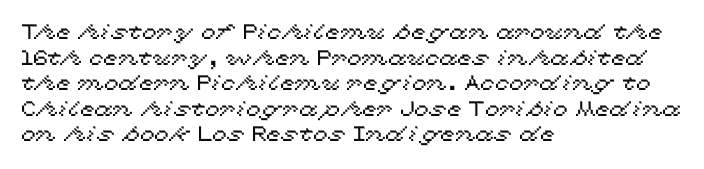
Line beginnings align vertically; line endings do not. A typesetter would call this zero additional tracking. The baseline area is clear.
